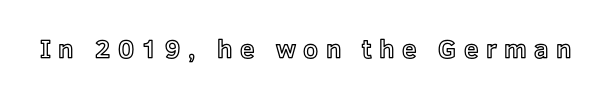
Q: Is the text italic (slanted)? A: No, it is upright.
Q: Is the text underlined? A: No.
Q: Is the spacing between letters normal or unusually wide? A: Unusually wide.
